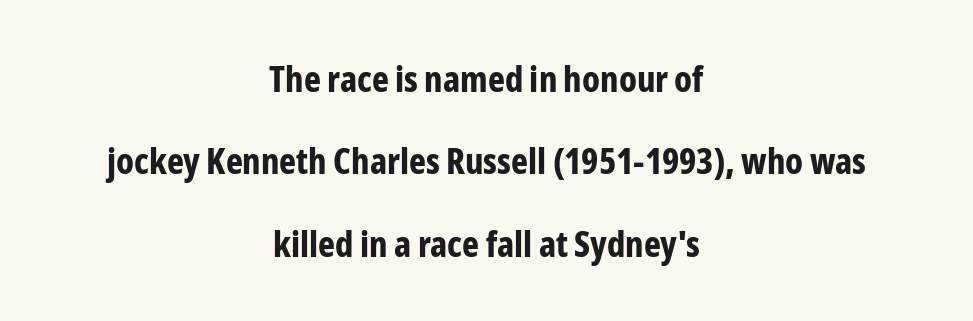
{"serif": "no", "italic": "no", "bold": "yes", "weight": "bold", "width": "condensed", "stroke_contrast": "low", "x_height": "medium", "monospaced": "no", "underline": "no", "align": "center", "line_spacing": "loose", "line_spacing_ratio": 2.29, "letter_spacing": "normal", "letter_spacing_em": 0.0, "glyph_px": 36}
